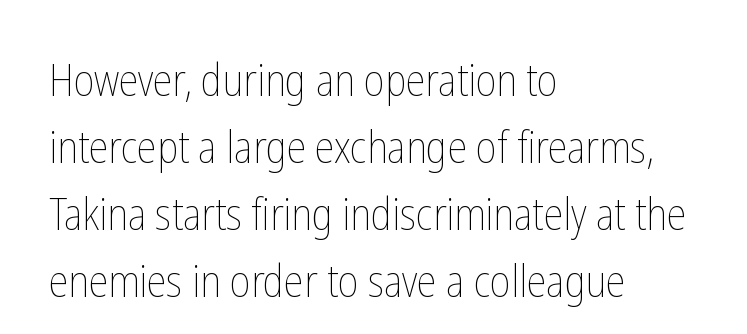
The image shows 44 px thin, condensed type, upright; set left-aligned, normal line spacing (1.52x), normal letter spacing, not underlined; low stroke contrast and a medium x-height.
